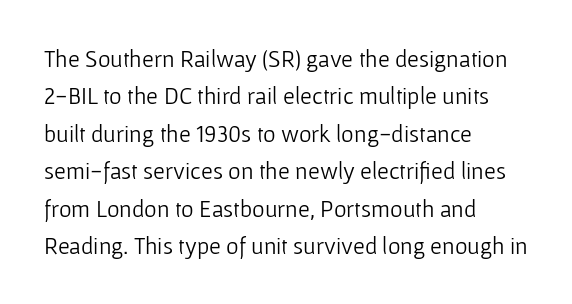
Evenly set lines give the paragraph a standard silhouette. Here the glyphs are tracked normally, forming tight word shapes. Rule under the text: the space is simply empty. Italic? Not at all — the glyphs are vertical. These glyphs show unthickened strokes, regular width or finer.
